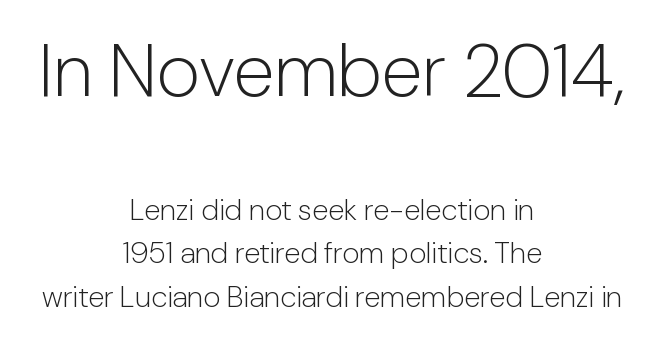
The glyphs in this specimen are sans serif. Think of a printed novel: that variable character pitch is what you see here. Is this a heavy cut? Hardly; it is regular or lighter. The block of text has a typical density, with ordinary space between rows. Compared with typical body copy, the letter spacing here is the same.
